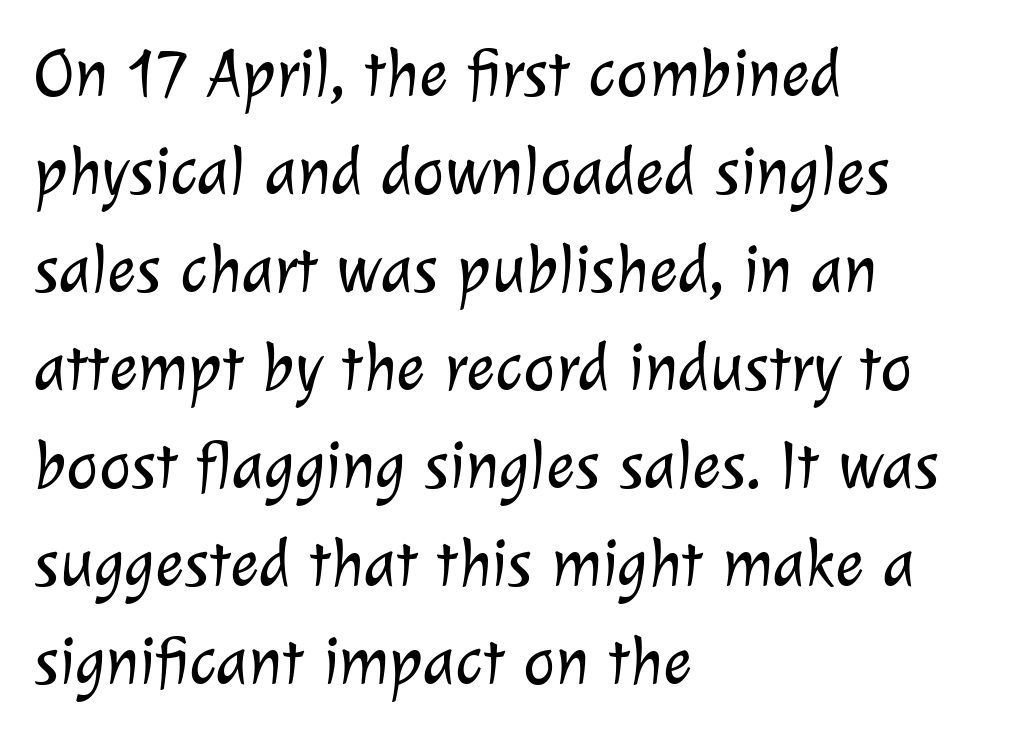
Q: Is the text bold? A: No.
Q: Is the typeface a serif or a sans-serif typeface? A: Sans-serif.
Q: Is the text underlined? A: No.
Q: How is the paragraph aligned? A: Left-aligned.
Q: Is the spacing between letters normal or unusually wide? A: Normal.
Q: Is the spacing between lines tight, normal or loose? A: Normal.
Q: Width (condensed, normal, or wide)? A: Normal.
Q: Stroke contrast? A: Low.
Q: x-height? A: Medium.
Q: Monospaced? A: No.
